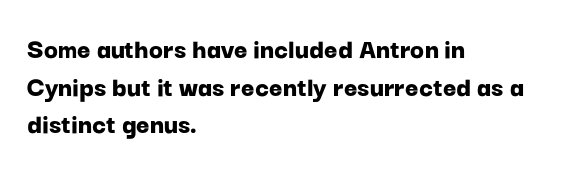
The image shows 29 px bold sans-serif type, upright; set left-aligned, normal line spacing (1.3x), normal letter spacing, not underlined; low stroke contrast and a medium x-height.
